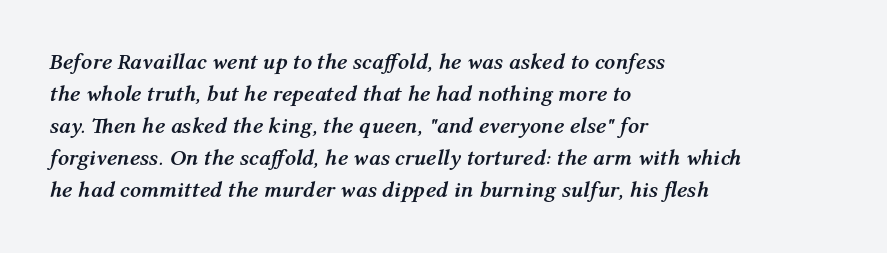
This sample uses an oblique cut, with every glyph tilted off the vertical. Whoever set this chose a conventional vertical rhythm. The passage is arranged the way most books set body copy — flush left. Observe the ordinary spacing: letters are neighbours, not strangers.
